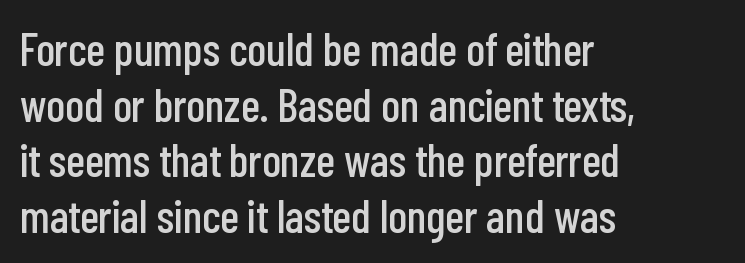
Q: Is the text italic (slanted)? A: No, it is upright.
Q: Is the typeface a serif or a sans-serif typeface? A: Sans-serif.
Q: Is the text underlined? A: No.
Q: How is the paragraph aligned? A: Left-aligned.
Q: Is the spacing between letters normal or unusually wide? A: Normal.
Q: Width (condensed, normal, or wide)? A: Condensed.
Q: Stroke contrast? A: Low.
Q: x-height? A: Medium.
Q: Monospaced? A: No.
